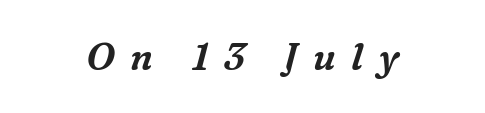
The image shows 37 px serif type, italic (leaning right); set centered, unusually wide letter spacing (+0.42 em), not underlined; medium stroke contrast and a medium x-height.
